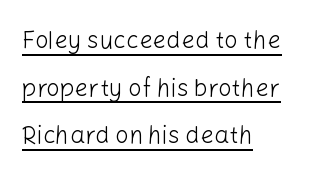
{"italic": "no", "bold": "no", "underline": "yes", "align": "left", "line_spacing": "loose", "line_spacing_ratio": 1.98, "letter_spacing": "normal", "letter_spacing_em": 0.0, "glyph_px": 24}
